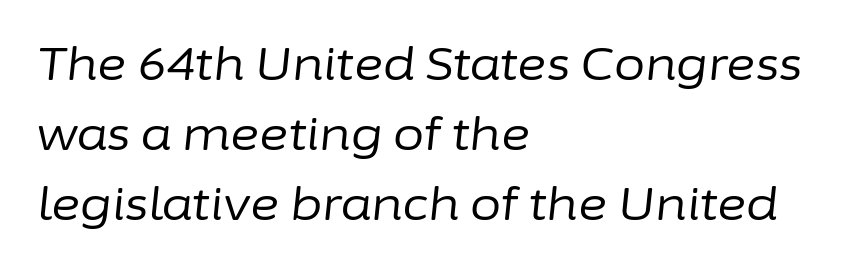
Descenders are the only things crossing below the line. The typesetting does not lean heavy: it is not bold. How would I describe the line gaps? Plain and ordinary. The rendering anchors every line to the left-hand side. Varying glyph widths throughout — classic text-font behaviour. Inter-character spacing is left at the font's built-in metrics.
